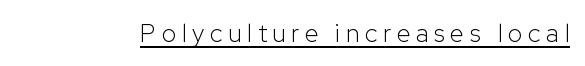
The image shows 25 px text type, upright; set unusually wide letter spacing (+0.23 em), underlined.
